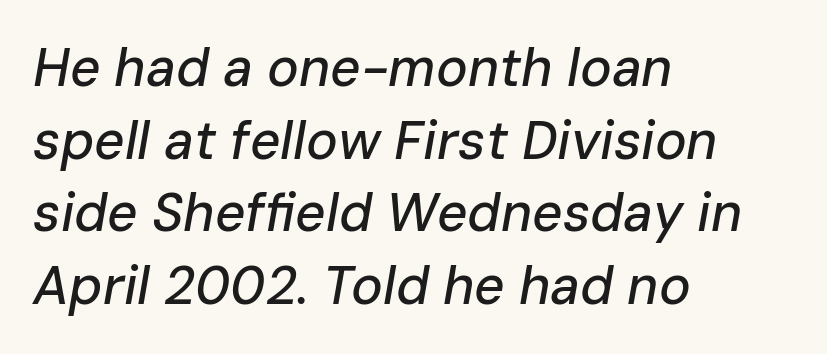
Q: Is the text italic (slanted)? A: Yes, it leans right by about 10 degrees.
Q: Is the text underlined? A: No.
Q: How is the paragraph aligned? A: Left-aligned.
Q: Is the spacing between letters normal or unusually wide? A: Normal.
Q: Is the spacing between lines tight, normal or loose? A: Normal.
Q: Width (condensed, normal, or wide)? A: Normal.
Q: Stroke contrast? A: Low.
Q: x-height? A: Medium.
Q: Monospaced? A: No.
